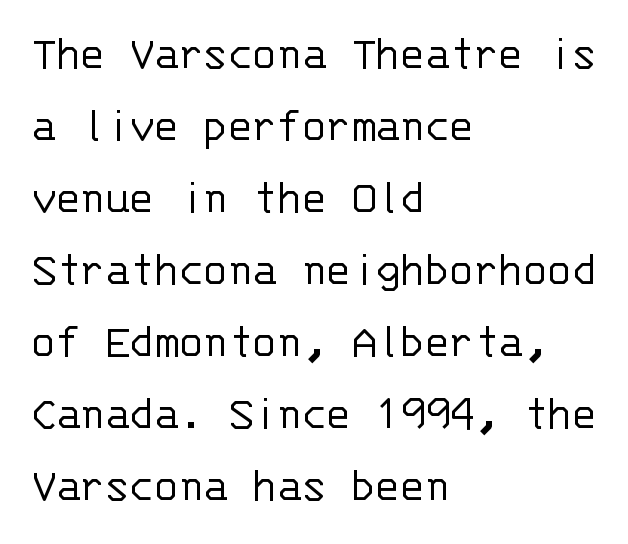
{"serif": "no", "italic": "no", "bold": "no", "weight": "light", "width": "normal", "stroke_contrast": "low", "x_height": "large", "monospaced": "yes", "underline": "no", "align": "left", "line_spacing": "normal", "line_spacing_ratio": 1.44, "letter_spacing": "normal", "letter_spacing_em": 0.0, "glyph_px": 50}
